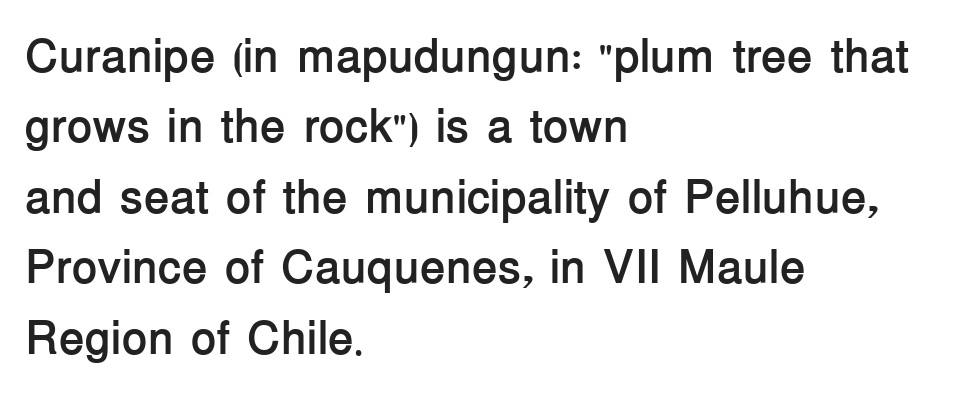
Q: Is the text bold? A: Yes.
Q: Is the text italic (slanted)? A: No, it is upright.
Q: Is the typeface a serif or a sans-serif typeface? A: Sans-serif.
Q: Is the text underlined? A: No.
Q: How is the paragraph aligned? A: Left-aligned.
Q: Is the spacing between letters normal or unusually wide? A: Normal.
Q: Is the spacing between lines tight, normal or loose? A: Normal.
Q: Width (condensed, normal, or wide)? A: Normal.
Q: Stroke contrast? A: Low.
Q: x-height? A: Medium.
Q: Monospaced? A: No.
